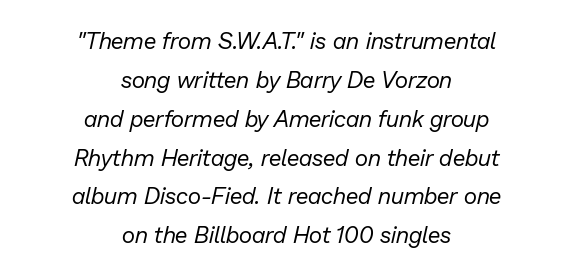
{"italic": "yes", "lean": "right", "slant_degrees": 13, "bold": "no", "underline": "no", "align": "center", "line_spacing": "normal", "line_spacing_ratio": 1.69, "letter_spacing": "normal", "letter_spacing_em": 0.0, "glyph_px": 23}
